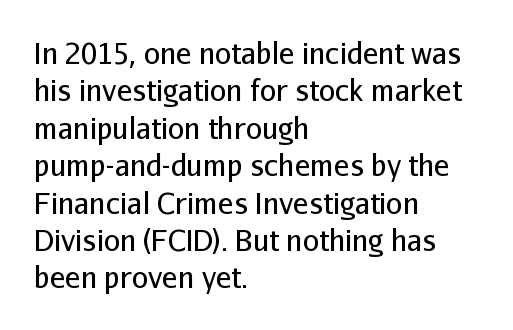
Are there feet on the stems? There aren't — it's a sans. The gap between lines stays unmarked. Does the lettering tilt? It doesn't — this is upright. Each letter keeps its own natural width here, so spacing adapts to shape. How are the letters spaced? Ordinarily, with no added tracking. The compositor pushed each line to the left boundary.
